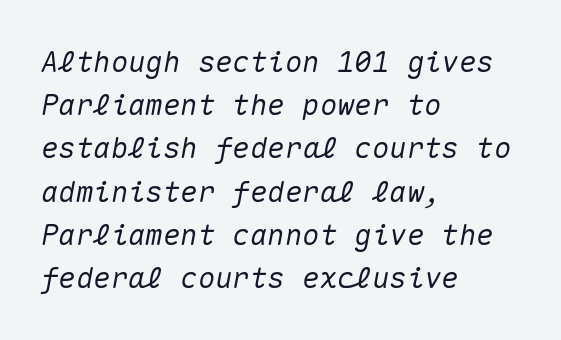
Q: Is the text italic (slanted)? A: Yes, it leans right by about 10 degrees.
Q: Is the text underlined? A: No.
Q: How is the paragraph aligned? A: Left-aligned.
Q: Is the spacing between letters normal or unusually wide? A: Normal.
Q: Is the spacing between lines tight, normal or loose? A: Normal.
Q: Width (condensed, normal, or wide)? A: Normal.
Q: Stroke contrast? A: Medium.
Q: x-height? A: Medium.
Q: Monospaced? A: Yes.
